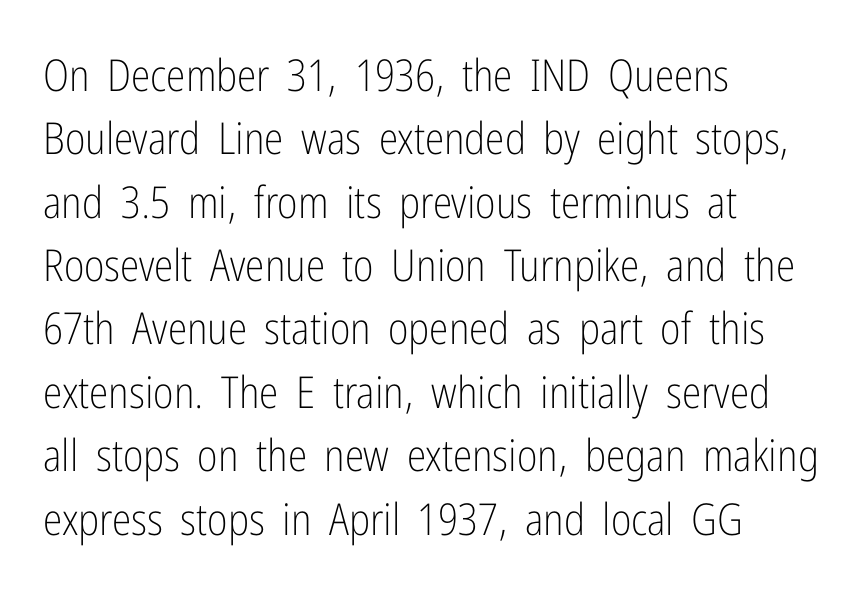
Q: Is the text bold? A: No.
Q: Is the text italic (slanted)? A: No, it is upright.
Q: Is the typeface a serif or a sans-serif typeface? A: Sans-serif.
Q: Is the text underlined? A: No.
Q: How is the paragraph aligned? A: Left-aligned.
Q: Is the spacing between letters normal or unusually wide? A: Normal.
Q: Is the spacing between lines tight, normal or loose? A: Normal.
Q: Width (condensed, normal, or wide)? A: Condensed.
Q: Stroke contrast? A: Low.
Q: x-height? A: Medium.
Q: Monospaced? A: No.
